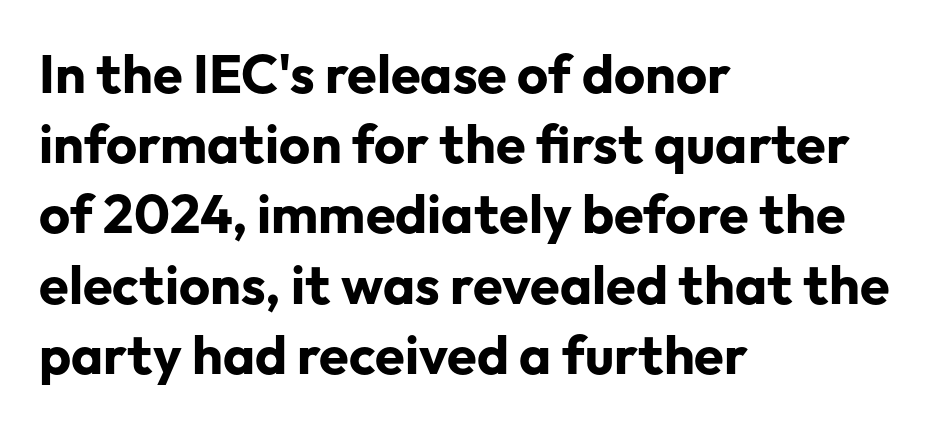
Q: Is the text bold? A: Yes.
Q: Is the text italic (slanted)? A: No, it is upright.
Q: Is the typeface a serif or a sans-serif typeface? A: Sans-serif.
Q: Is the text underlined? A: No.
Q: How is the paragraph aligned? A: Left-aligned.
Q: Is the spacing between letters normal or unusually wide? A: Normal.
Q: Is the spacing between lines tight, normal or loose? A: Normal.
Q: Width (condensed, normal, or wide)? A: Normal.
Q: Stroke contrast? A: Low.
Q: x-height? A: Medium.
Q: Monospaced? A: No.
